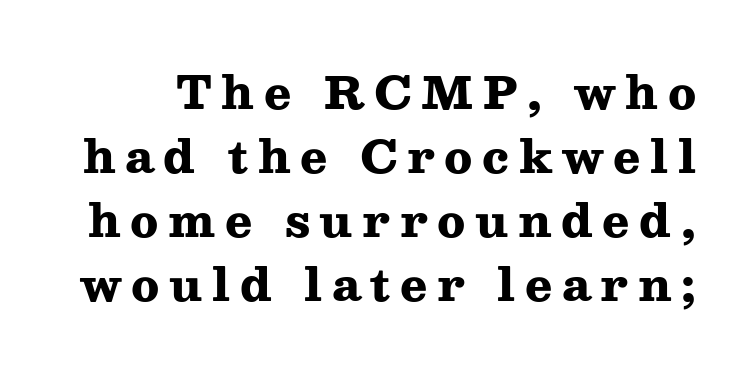
The image shows 45 px heavy, wide serif type, upright; set normal line spacing (1.42x), unusually wide letter spacing (+0.21 em), not underlined; medium stroke contrast and a medium x-height.
